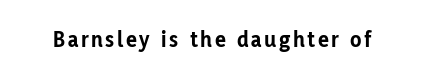
Q: Is the text bold? A: Yes.
Q: Is the text italic (slanted)? A: No, it is upright.
Q: Is the text underlined? A: No.
